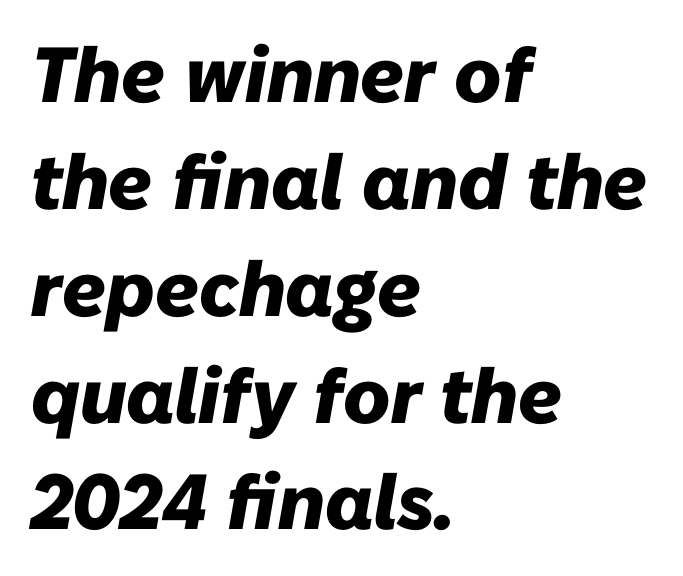
{"italic": "yes", "lean": "right", "slant_degrees": 10, "bold": "yes", "weight": "heavy", "width": "normal", "stroke_contrast": "low", "x_height": "medium", "monospaced": "no", "underline": "no", "align": "left", "line_spacing": "normal", "line_spacing_ratio": 1.37, "letter_spacing": "normal", "letter_spacing_em": 0.0, "glyph_px": 78}
